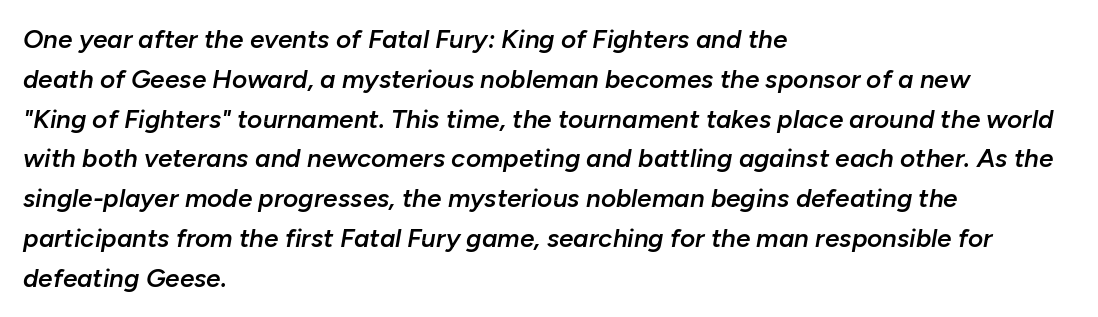
Q: Is the text bold? A: Semi-bold.
Q: Is the text italic (slanted)? A: Yes, it leans right by about 10 degrees.
Q: Is the text underlined? A: No.
Q: How is the paragraph aligned? A: Left-aligned.
Q: Is the spacing between letters normal or unusually wide? A: Normal.
Q: Is the spacing between lines tight, normal or loose? A: Normal.
